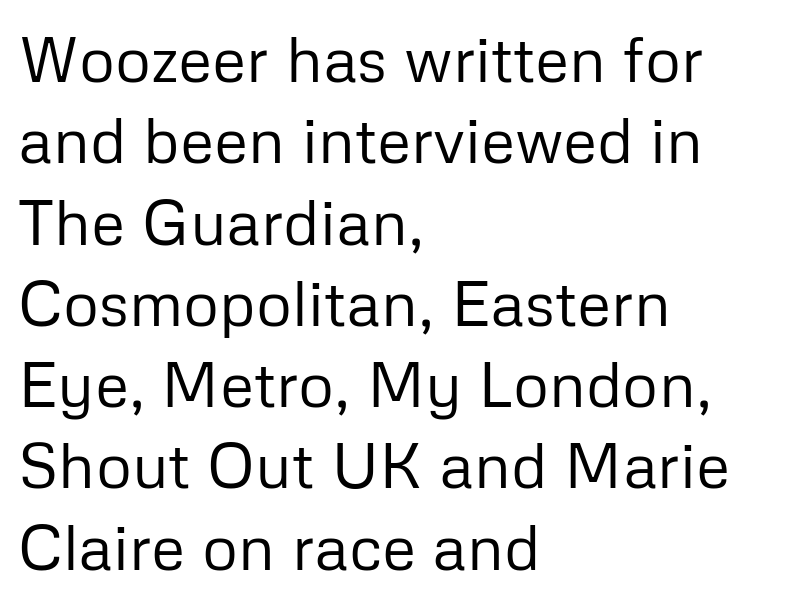
{"serif": "no", "italic": "no", "bold": "no", "weight": "regular", "width": "normal", "stroke_contrast": "low", "x_height": "medium", "monospaced": "no", "underline": "no", "align": "left", "line_spacing": "normal", "line_spacing_ratio": 1.29, "letter_spacing": "normal", "letter_spacing_em": 0.0, "glyph_px": 63}
